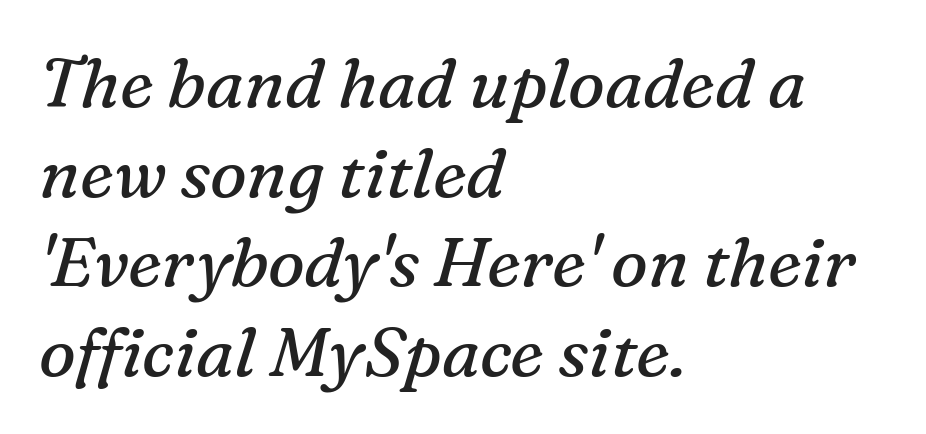
Quick note: italic. Casual observation: everything's shoved over to the left. This sample has the flowing, uneven cadence of proportional lettering. Old-style or modern, the face here clearly has serifs. A typesetter would call this leading conventional body-copy spacing. Summary of weight: not heavy and not bold.
